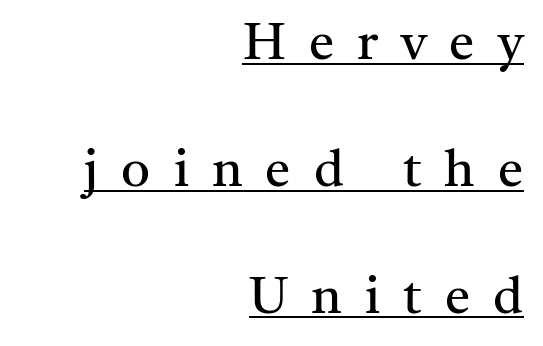
{"serif": "yes", "italic": "no", "bold": "no", "weight": "regular", "width": "normal", "stroke_contrast": "medium", "x_height": "medium", "monospaced": "no", "underline": "yes", "align": "right", "line_spacing": "loose", "line_spacing_ratio": 2.49, "letter_spacing": "wide", "letter_spacing_em": 0.45, "glyph_px": 51}
